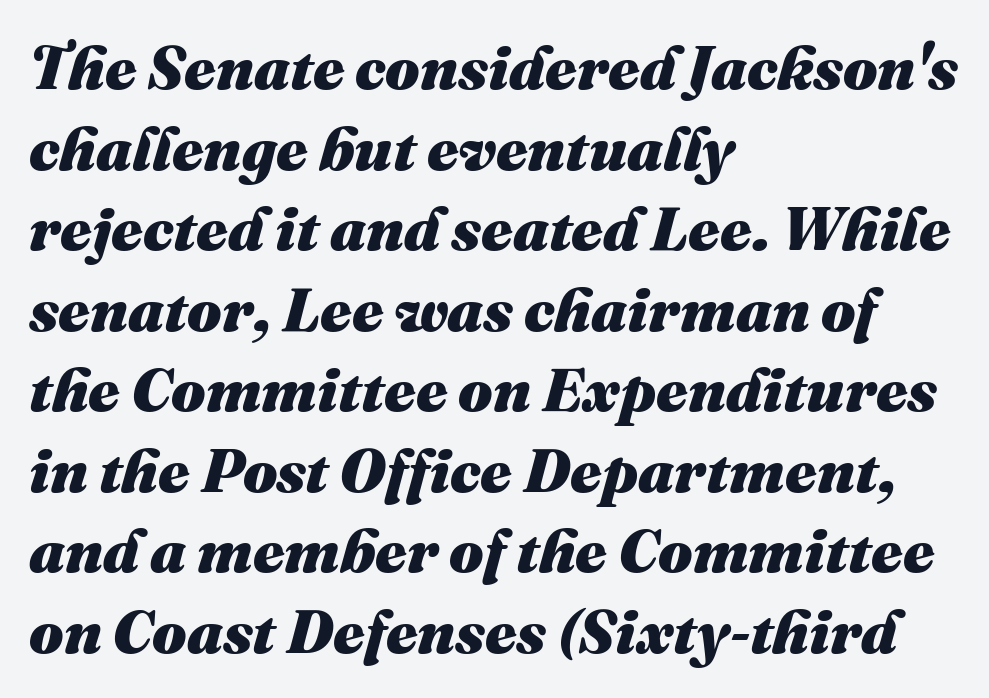
The image shows 61 px heavy type, italic (leaning right); set left-aligned, normal line spacing (1.32x), normal letter spacing, not underlined; medium stroke contrast and a medium x-height.
